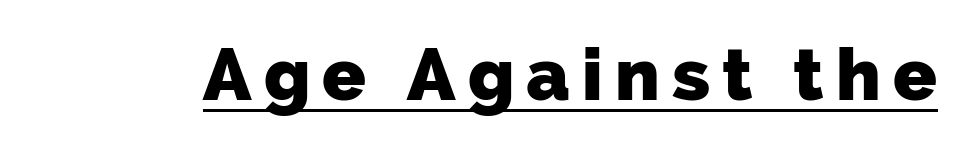
Q: Is the text bold? A: Yes.
Q: Is the typeface a serif or a sans-serif typeface? A: Sans-serif.
Q: Is the text underlined? A: Yes.
Q: Width (condensed, normal, or wide)? A: Normal.
Q: Stroke contrast? A: Low.
Q: x-height? A: Medium.
Q: Monospaced? A: No.
